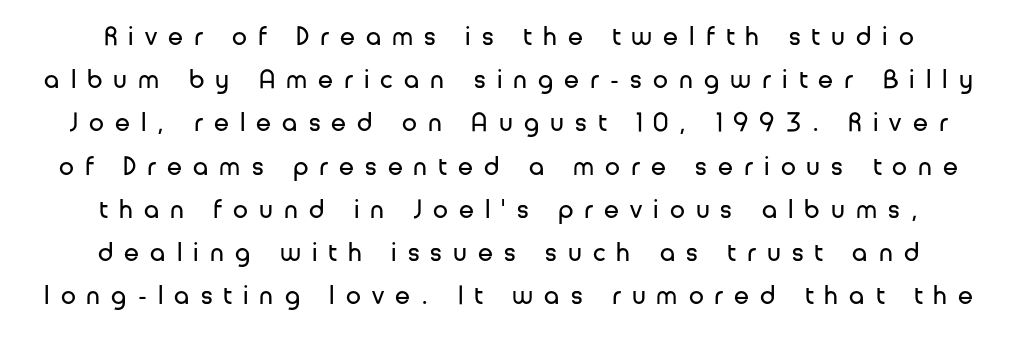
The image shows 27 px text type, upright; set centered, normal line spacing (1.6x), unusually wide letter spacing (+0.41 em), not underlined.
